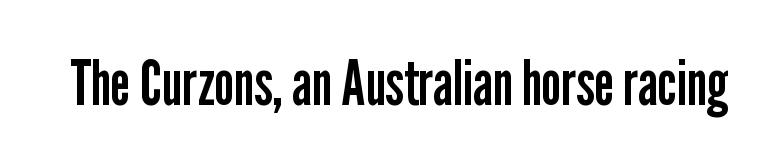
Q: Is the text bold? A: No.
Q: Is the text italic (slanted)? A: No, it is upright.
Q: Is the typeface a serif or a sans-serif typeface? A: Sans-serif.
Q: Is the text underlined? A: No.
Q: Is the spacing between letters normal or unusually wide? A: Normal.
Q: Width (condensed, normal, or wide)? A: Condensed.
Q: Stroke contrast? A: Low.
Q: x-height? A: Medium.
Q: Monospaced? A: No.
